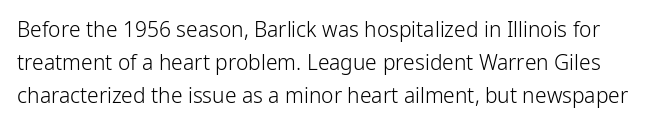
{"italic": "no", "bold": "no", "underline": "no", "line_spacing": "normal", "line_spacing_ratio": 1.57, "letter_spacing": "normal", "letter_spacing_em": 0.0, "glyph_px": 21}
